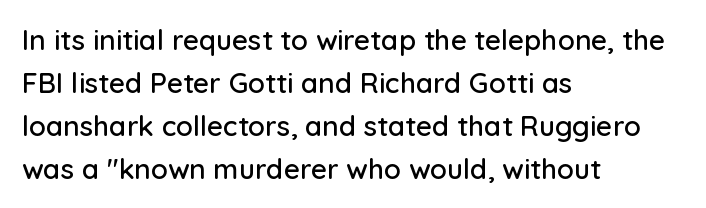
{"serif": "no", "italic": "no", "width": "normal", "stroke_contrast": "low", "x_height": "medium", "monospaced": "no", "underline": "no", "align": "left", "line_spacing": "normal", "line_spacing_ratio": 1.53, "letter_spacing": "normal", "letter_spacing_em": 0.0, "glyph_px": 28}
